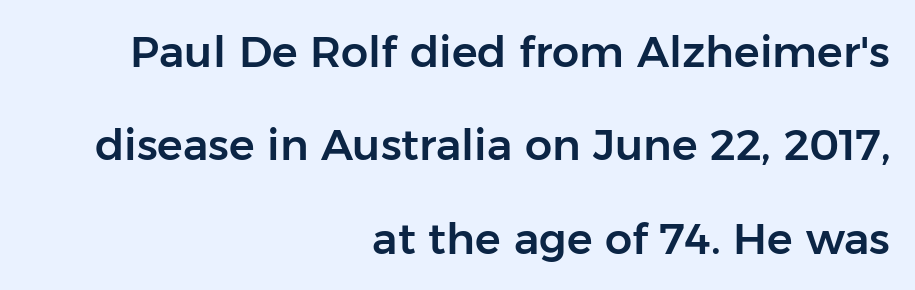
Leftover space on each line is placed entirely before the opening word. Type style note: lacks serifs. Italic? Not at all — the glyphs are vertical. Think of a printed novel: that variable character pitch is what you see here. The words here are not underlined.
